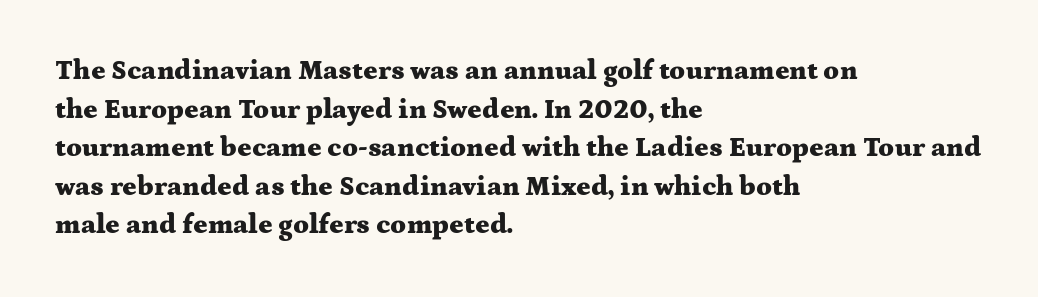
{"italic": "no", "bold": "yes", "underline": "no", "align": "left", "line_spacing": "normal", "line_spacing_ratio": 1.43, "letter_spacing": "normal", "letter_spacing_em": 0.0, "glyph_px": 27}
